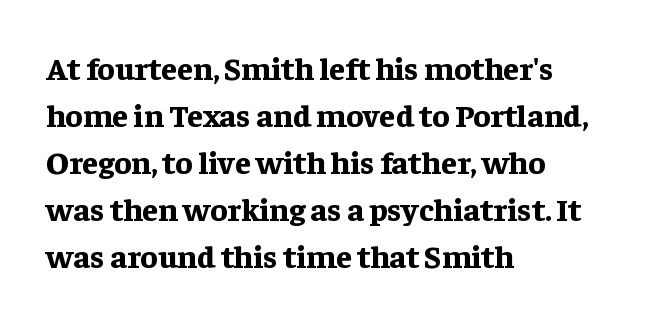
The characters display serif detailing at their extremities. Reading down the block, your eye returns to a fixed left position each line. Horizontal bands of white between lines are of average thickness. Honestly, the letter spacing is just normal — you wouldn't notice it. Rule under the text: the space is simply empty. Spacing verdict: proportional, widths tailored to each character.
